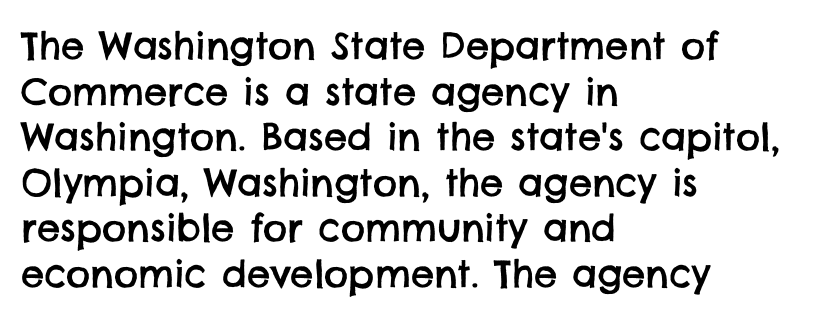
A student would call this left alignment; a typographer would say flush left, rag right. What stands out about the letter spacing? Nothing — it is the standard amount. Varying glyph widths throughout — classic text-font behaviour. The characters display no serif detailing; their extremities are plain. Clear beneath every line of the passage.
